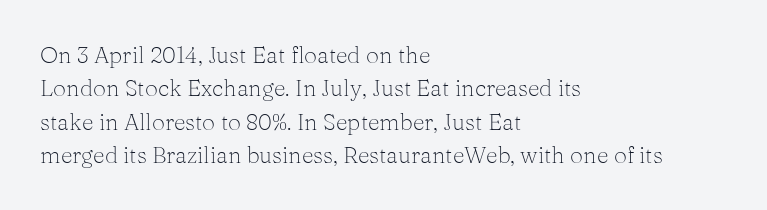
{"italic": "no", "bold": "no", "underline": "no", "align": "left", "line_spacing": "normal", "line_spacing_ratio": 1.45, "letter_spacing": "normal", "letter_spacing_em": 0.0, "glyph_px": 23}
